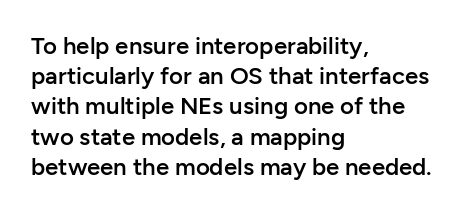
These lines are set flush left with a ragged right edge. Reading down the column, the eye jumps a familiar distance to each next line. The face used here is a semibold: visibly heavier than regular, lighter than bold. The specimen omits any rule beneath the text block's lines. Spacing between characters is what you'd get straight out of the box.
